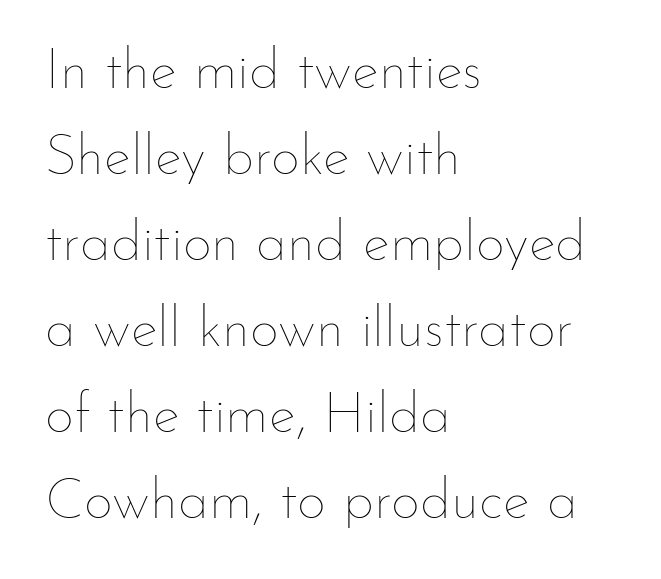
{"italic": "no", "bold": "no", "weight": "thin", "width": "normal", "stroke_contrast": "low", "x_height": "small", "monospaced": "no", "underline": "no", "align": "left", "line_spacing": "normal", "line_spacing_ratio": 1.51, "letter_spacing": "normal", "letter_spacing_em": 0.0, "glyph_px": 57}
